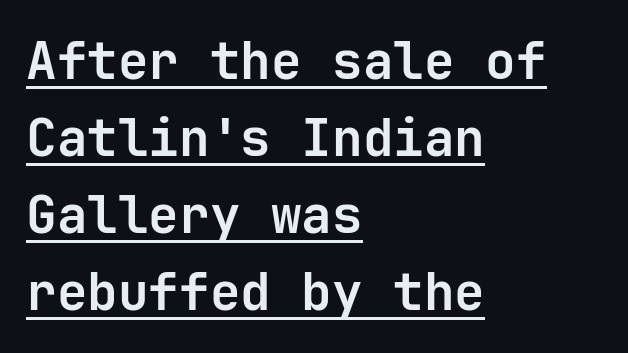
{"serif": "no", "italic": "no", "bold": "yes", "weight": "bold", "width": "normal", "stroke_contrast": "low", "x_height": "medium", "monospaced": "yes", "underline": "yes", "align": "left", "line_spacing": "normal", "line_spacing_ratio": 1.51, "letter_spacing": "normal", "letter_spacing_em": 0.0, "glyph_px": 51}
